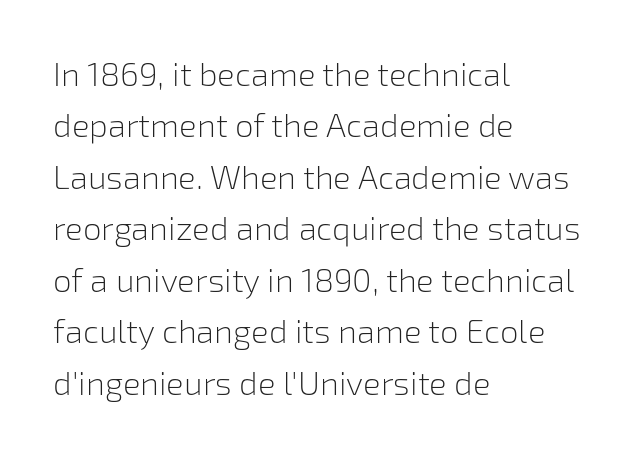
Q: Is the text bold? A: No.
Q: Is the text italic (slanted)? A: No, it is upright.
Q: Is the typeface a serif or a sans-serif typeface? A: Sans-serif.
Q: Is the text underlined? A: No.
Q: How is the paragraph aligned? A: Left-aligned.
Q: Is the spacing between letters normal or unusually wide? A: Normal.
Q: Is the spacing between lines tight, normal or loose? A: Normal.
Q: Width (condensed, normal, or wide)? A: Normal.
Q: Stroke contrast? A: Low.
Q: x-height? A: Medium.
Q: Monospaced? A: No.
